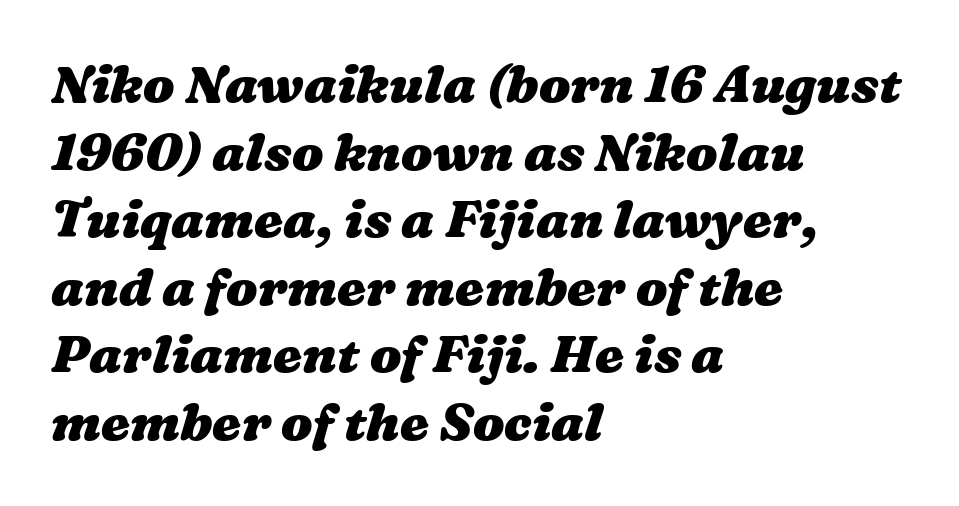
The image shows 52 px heavy, wide type; set left-aligned, normal line spacing (1.3x), normal letter spacing, not underlined; medium stroke contrast and a medium x-height.
